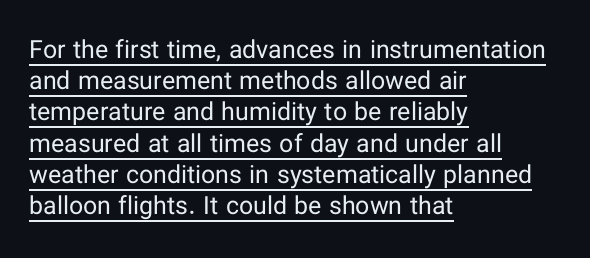
{"italic": "no", "bold": "no", "underline": "yes", "align": "left", "line_spacing": "normal", "line_spacing_ratio": 1.25, "letter_spacing": "normal", "letter_spacing_em": 0.0, "glyph_px": 25}
